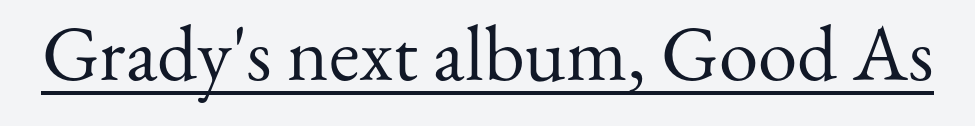
It's the straight-up-and-down kind of type. The glyphs are accompanied by a horizontal stroke just below them. Observe the serifs anchoring each vertical stroke in this sample. Compared with typical body copy, the letter spacing here is the same. Do the characters align in a grid? No, the font is proportional. The letters look calm and open, with moderate or lighter stems.
